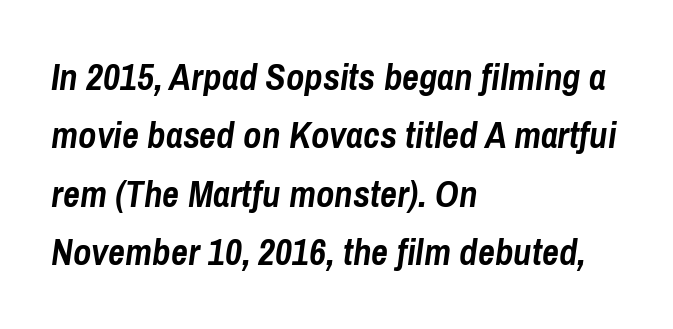
{"italic": "yes", "lean": "right", "slant_degrees": 8, "bold": "yes", "weight": "semibold", "width": "condensed", "stroke_contrast": "low", "x_height": "medium", "monospaced": "no", "underline": "no", "align": "left", "line_spacing": "normal", "line_spacing_ratio": 1.58, "letter_spacing": "normal", "letter_spacing_em": 0.0, "glyph_px": 37}
